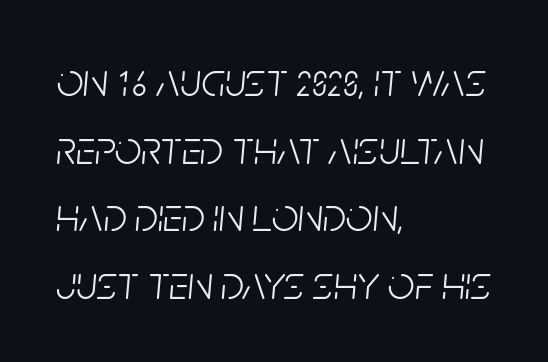
{"italic": "yes", "lean": "right", "slant_degrees": 5, "bold": "no", "weight": "light", "width": "condensed", "stroke_contrast": "low", "x_height": "large", "monospaced": "no", "underline": "no", "align": "left", "line_spacing": "normal", "line_spacing_ratio": 1.44, "letter_spacing": "normal", "letter_spacing_em": 0.0, "glyph_px": 47}
